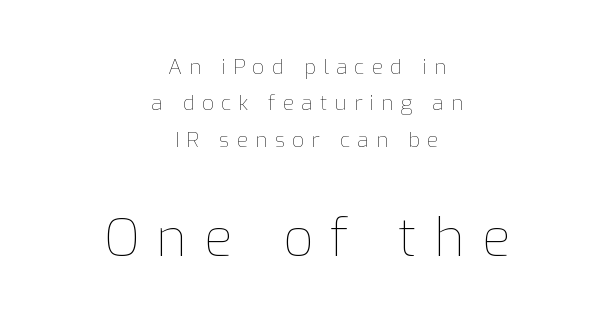
{"italic": "no", "bold": "no", "weight": "thin", "width": "normal", "stroke_contrast": "low", "x_height": "medium", "monospaced": "no", "underline": "no", "align": "center", "line_spacing_ratio": 1.73, "letter_spacing": "wide", "letter_spacing_em": 0.34, "larger_block": "second", "size_ratio": 2.48, "glyph_px": 52}
